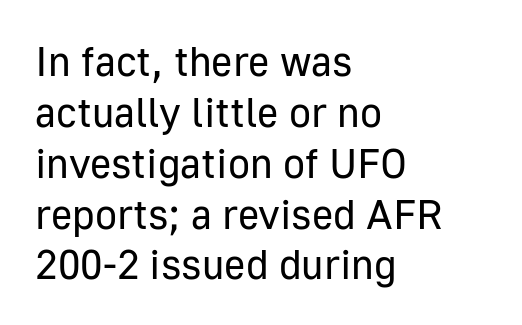
The paragraph has a hard left edge and a soft right edge. Caption: standard tracking, unaltered. Does the type have serifs? No, each stem ends abruptly. You could not count columns in this text — the font is proportionally spaced.
